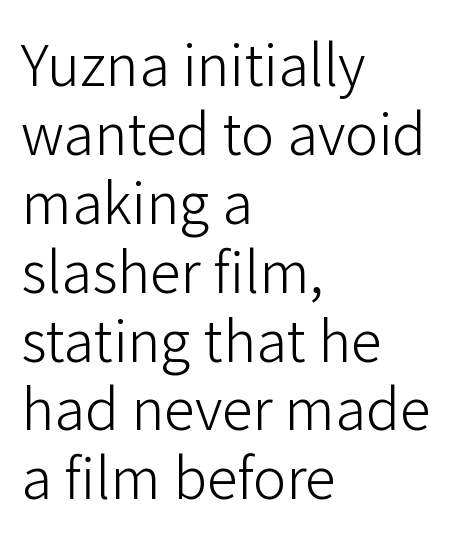
Students, note that the glyphs here touch the page at normal intervals. Each stroke keeps to a modest, everyday thickness or less. Character widths vary here, with narrow letters taking less room than wide ones. Unlike italic type, these characters show no tilt at all.
